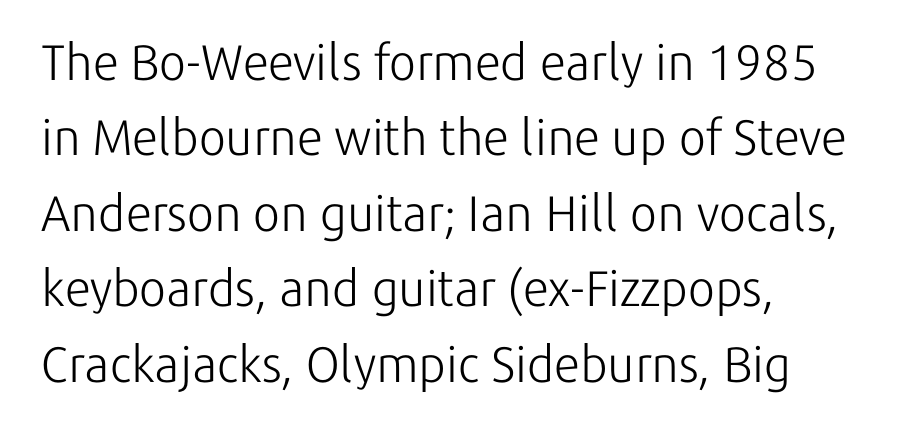
{"serif": "no", "italic": "no", "bold": "no", "weight": "light", "width": "normal", "stroke_contrast": "low", "x_height": "medium", "monospaced": "no", "underline": "no", "align": "left", "line_spacing": "normal", "line_spacing_ratio": 1.51, "letter_spacing": "normal", "letter_spacing_em": 0.0, "glyph_px": 50}
